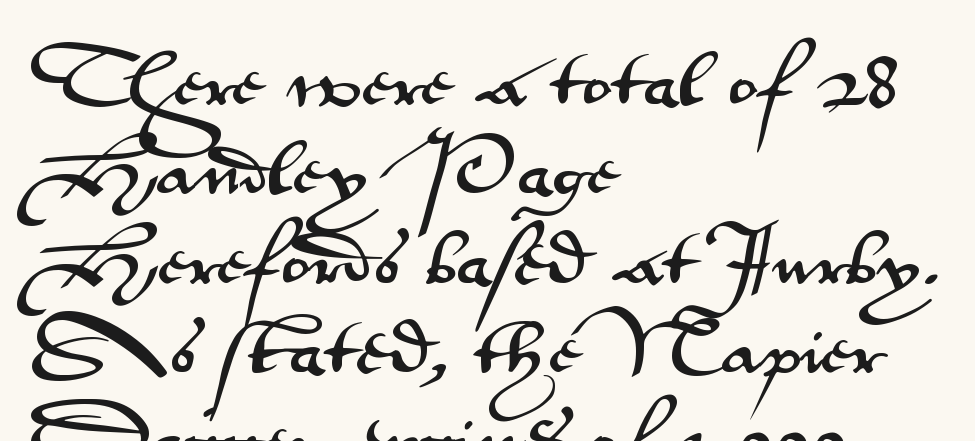
The image shows 62 px wide sans-serif type; set left-aligned, normal line spacing (1.44x), normal letter spacing, not underlined; medium stroke contrast and a small x-height.
